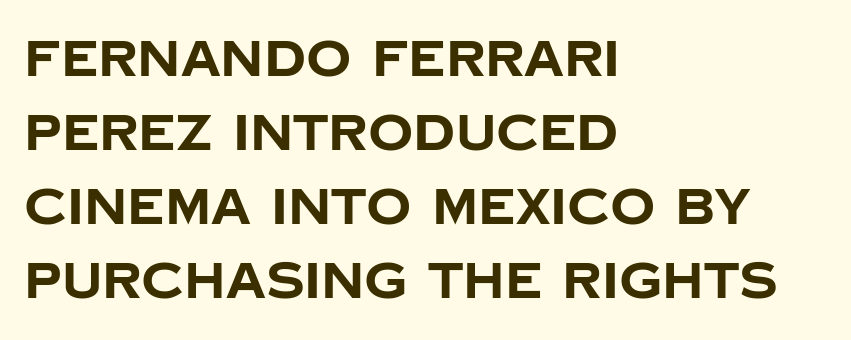
Q: Is the text bold? A: Yes.
Q: Is the text italic (slanted)? A: No, it is upright.
Q: Is the typeface a serif or a sans-serif typeface? A: Sans-serif.
Q: Is the text underlined? A: No.
Q: How is the paragraph aligned? A: Left-aligned.
Q: Is the spacing between letters normal or unusually wide? A: Normal.
Q: Is the spacing between lines tight, normal or loose? A: Normal.
Q: Width (condensed, normal, or wide)? A: Normal.
Q: Stroke contrast? A: Low.
Q: x-height? A: Large.
Q: Monospaced? A: No.
